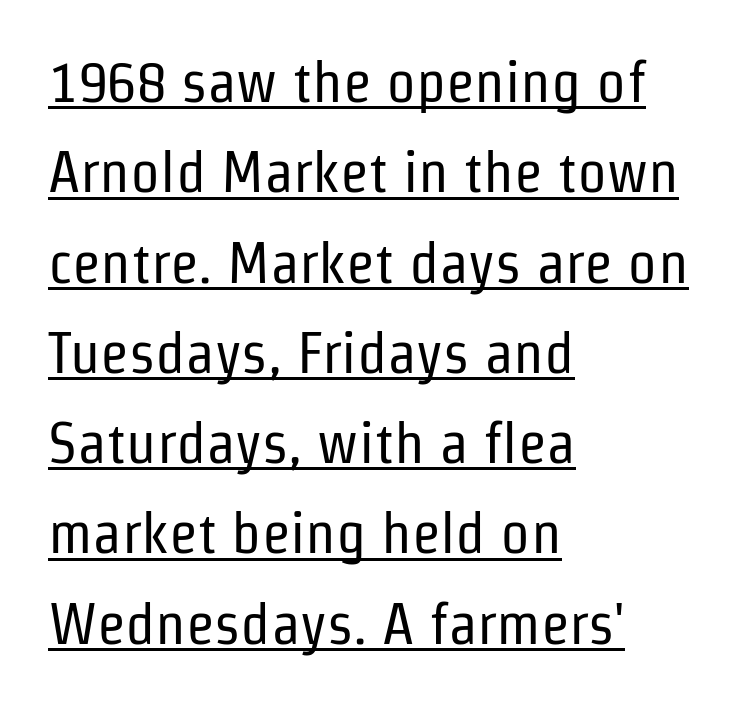
Q: Is the text bold? A: No.
Q: Is the text italic (slanted)? A: No, it is upright.
Q: Is the typeface a serif or a sans-serif typeface? A: Sans-serif.
Q: Is the text underlined? A: Yes.
Q: How is the paragraph aligned? A: Left-aligned.
Q: Is the spacing between letters normal or unusually wide? A: Normal.
Q: Is the spacing between lines tight, normal or loose? A: Normal.
Q: Width (condensed, normal, or wide)? A: Condensed.
Q: Stroke contrast? A: Low.
Q: x-height? A: Medium.
Q: Monospaced? A: No.
